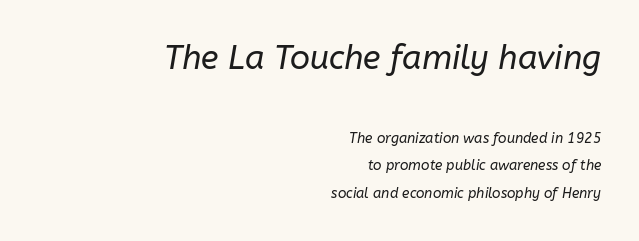
The image shows 33 px regular-weight type, italic (leaning right); set right-aligned, loose line spacing (1.98x), normal letter spacing, not underlined; the first (top) block is 2.36x larger; low stroke contrast and a medium x-height.
